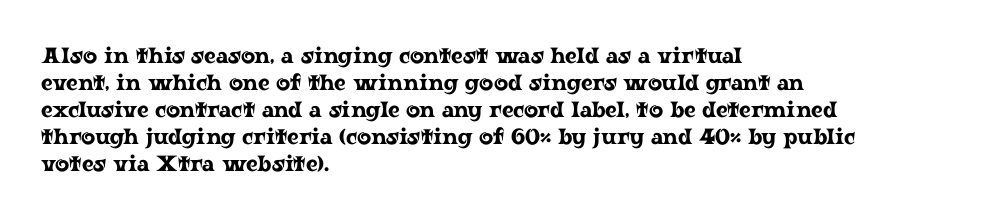
{"italic": "no", "underline": "no", "align": "left", "line_spacing_ratio": 1.23, "letter_spacing": "normal", "letter_spacing_em": 0.0, "glyph_px": 22}
